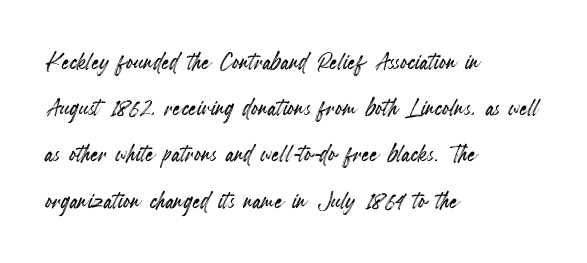
The image shows 31 px condensed type; set left-aligned, normal line spacing (1.49x), normal letter spacing, not underlined; a small x-height.
